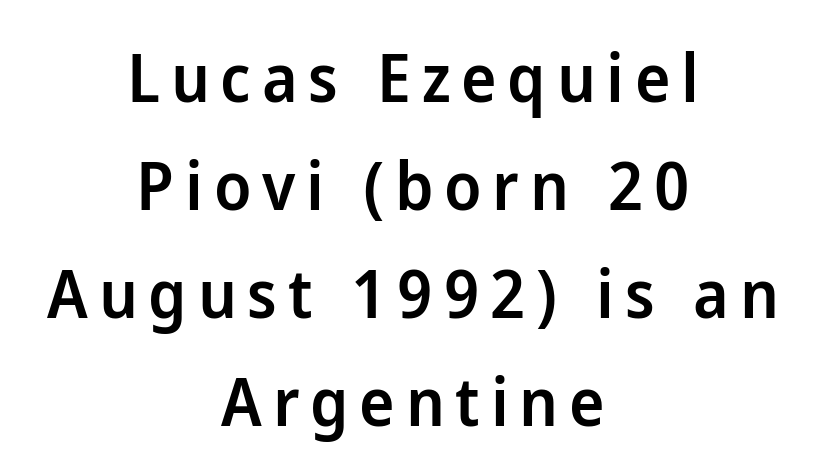
Q: Is the text bold? A: Semi-bold.
Q: Is the text italic (slanted)? A: No, it is upright.
Q: Is the typeface a serif or a sans-serif typeface? A: Sans-serif.
Q: Is the text underlined? A: No.
Q: How is the paragraph aligned? A: Centered.
Q: Is the spacing between lines tight, normal or loose? A: Normal.
Q: Width (condensed, normal, or wide)? A: Normal.
Q: Stroke contrast? A: Low.
Q: x-height? A: Medium.
Q: Monospaced? A: No.
